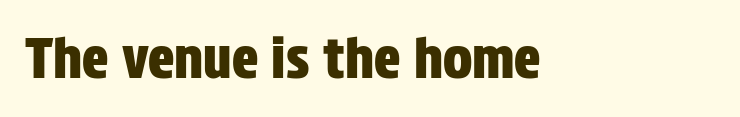
Q: Is the text italic (slanted)? A: No, it is upright.
Q: Is the typeface a serif or a sans-serif typeface? A: Sans-serif.
Q: Is the text underlined? A: No.
Q: How is the paragraph aligned? A: Left-aligned.
Q: Is the spacing between letters normal or unusually wide? A: Normal.
Q: Width (condensed, normal, or wide)? A: Condensed.
Q: Stroke contrast? A: Low.
Q: x-height? A: Large.
Q: Monospaced? A: No.
